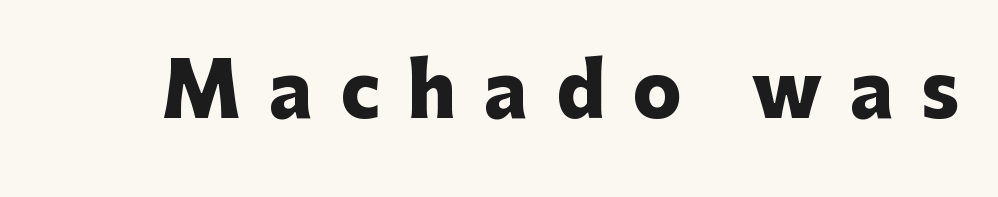
{"serif": "no", "italic": "no", "bold": "yes", "weight": "heavy", "width": "normal", "stroke_contrast": "low", "x_height": "medium", "monospaced": "no", "underline": "no", "letter_spacing": "wide", "letter_spacing_em": 0.38, "glyph_px": 73}
